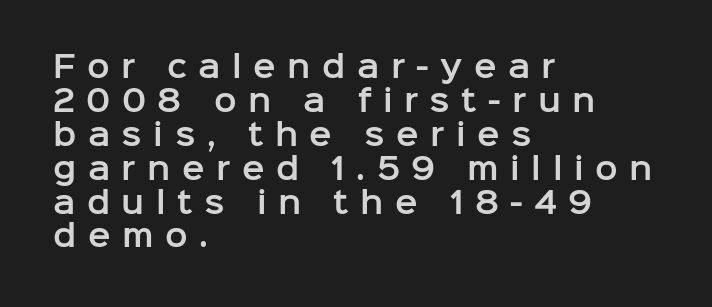
Q: Is the text italic (slanted)? A: No, it is upright.
Q: Is the typeface a serif or a sans-serif typeface? A: Sans-serif.
Q: Is the text underlined? A: No.
Q: How is the paragraph aligned? A: Left-aligned.
Q: Is the spacing between letters normal or unusually wide? A: Unusually wide.
Q: Is the spacing between lines tight, normal or loose? A: Tight.
Q: Width (condensed, normal, or wide)? A: Normal.
Q: Stroke contrast? A: Low.
Q: x-height? A: Medium.
Q: Monospaced? A: No.
